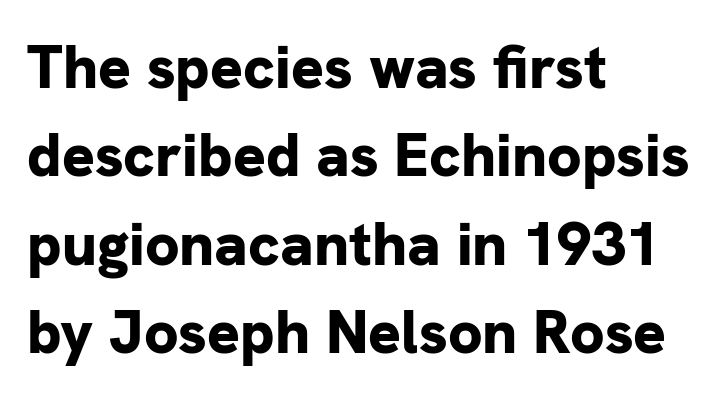
{"serif": "no", "italic": "no", "bold": "yes", "weight": "bold", "width": "normal", "stroke_contrast": "low", "x_height": "medium", "monospaced": "no", "underline": "no", "align": "left", "line_spacing": "normal", "line_spacing_ratio": 1.45, "letter_spacing": "normal", "letter_spacing_em": 0.0, "glyph_px": 61}
